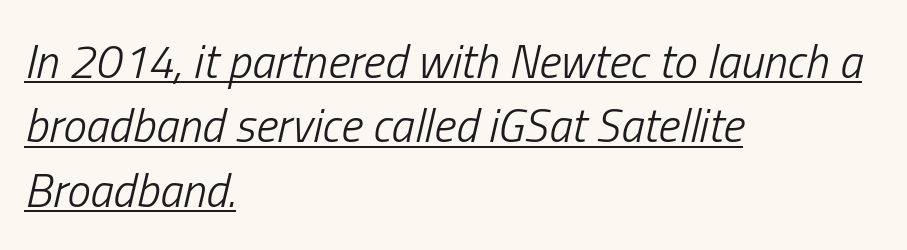
{"italic": "yes", "lean": "right", "slant_degrees": 13, "bold": "no", "weight": "light", "width": "condensed", "stroke_contrast": "low", "x_height": "medium", "monospaced": "no", "underline": "yes", "align": "left", "line_spacing": "normal", "line_spacing_ratio": 1.37, "letter_spacing": "normal", "letter_spacing_em": 0.0, "glyph_px": 47}
